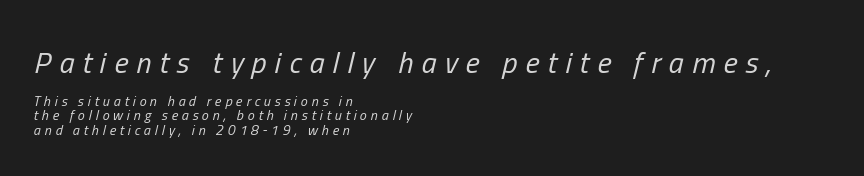
Is this a heavy cut? Hardly; it is regular or lighter. Any mark beneath the type? The region is blank. In terms of letterspacing, this is a distinctly airy, spread setting. Notice how the passage keeps a crisp vertical edge on the left only.
